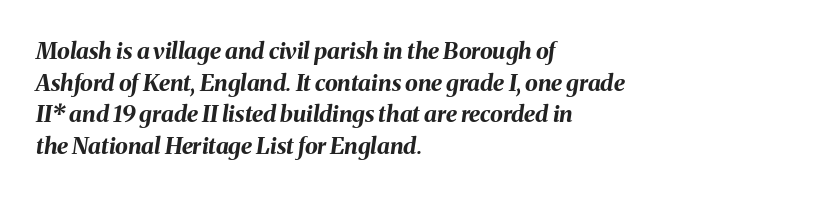
The image shows 23 px bold type, italic (leaning right); set left-aligned, normal line spacing (1.38x), normal letter spacing, not underlined.
